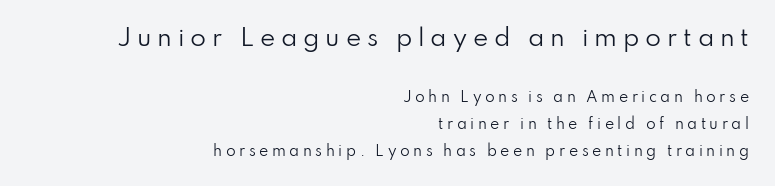
The image shows 23 px text type, upright; set right-aligned, loose line spacing (1.93x), unusually wide letter spacing (+0.25 em), not underlined; the first (top) block is 1.64x larger.
